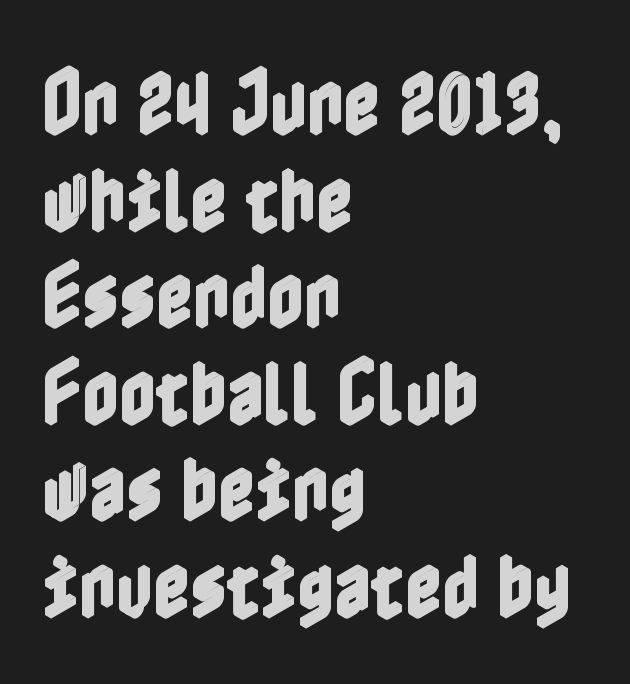
Q: Is the text italic (slanted)? A: No, it is upright.
Q: Is the text underlined? A: No.
Q: How is the paragraph aligned? A: Left-aligned.
Q: Is the spacing between letters normal or unusually wide? A: Normal.
Q: Is the spacing between lines tight, normal or loose? A: Normal.
Q: Width (condensed, normal, or wide)? A: Condensed.
Q: x-height? A: Medium.
